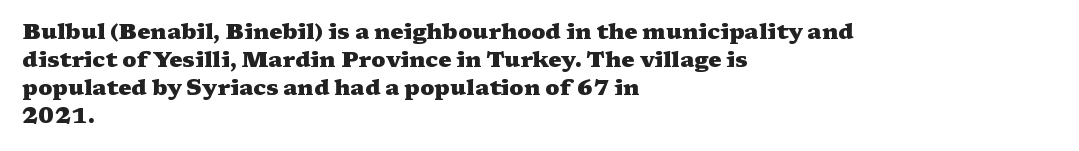
{"italic": "no", "bold": "yes", "underline": "no", "align": "left", "line_spacing": "normal", "line_spacing_ratio": 1.27, "letter_spacing": "normal", "letter_spacing_em": 0.0, "glyph_px": 22}
